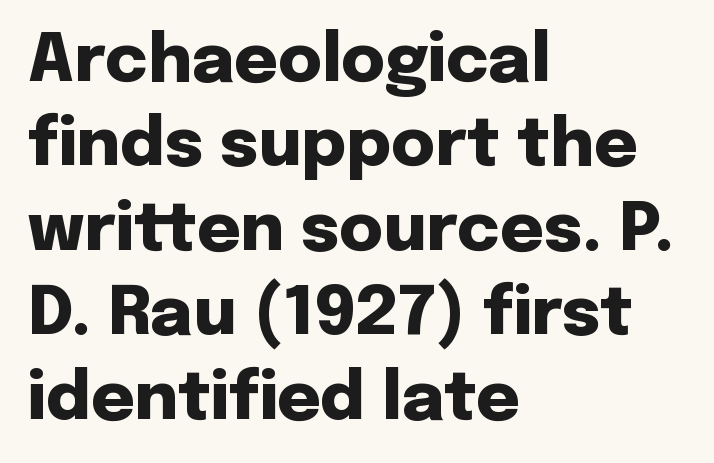
Caption: standard tracking, unaltered. Caption: bold face, heavy strokes. Interline gaps are of average width in this sample. Do the characters align in a grid? No, the font is proportional. The characters display no serif detailing; their extremities are plain. The ragged edge is on the right, which tells us the setting is flush left.
